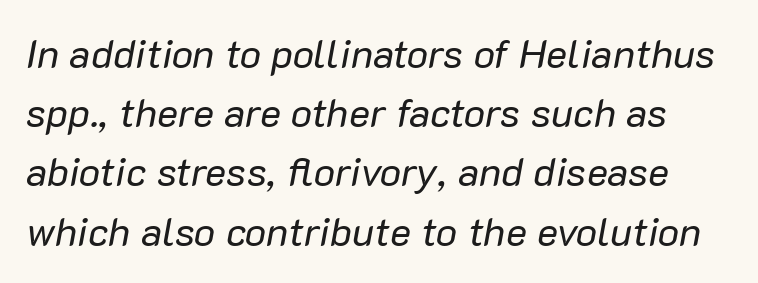
{"italic": "yes", "lean": "right", "slant_degrees": 10, "bold": "no", "weight": "regular", "width": "normal", "stroke_contrast": "low", "x_height": "medium", "monospaced": "no", "underline": "no", "line_spacing": "normal", "line_spacing_ratio": 1.48, "letter_spacing": "normal", "letter_spacing_em": 0.0, "glyph_px": 40}
